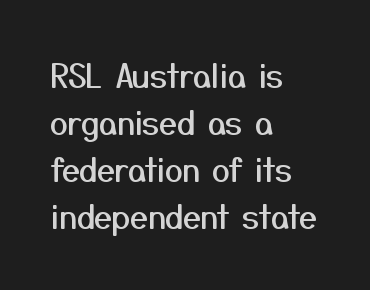
The image shows 32 px sans-serif type, upright; set left-aligned, normal line spacing (1.47x), normal letter spacing, not underlined; medium stroke contrast and a medium x-height.
